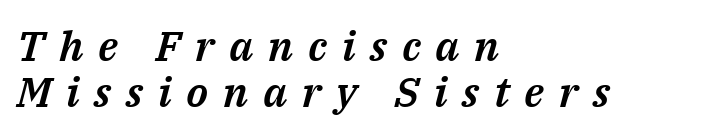
{"italic": "yes", "lean": "right", "slant_degrees": 14, "width": "normal", "stroke_contrast": "medium", "x_height": "medium", "monospaced": "no", "underline": "no", "align": "left", "line_spacing": "tight", "line_spacing_ratio": 1.1, "letter_spacing": "wide", "letter_spacing_em": 0.35, "glyph_px": 42}
